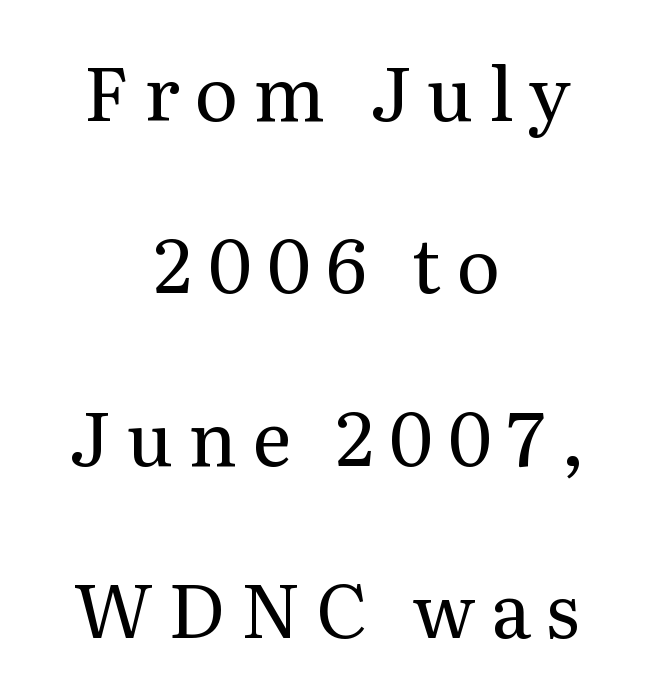
{"serif": "yes", "italic": "no", "bold": "no", "weight": "regular", "width": "normal", "stroke_contrast": "medium", "x_height": "medium", "monospaced": "no", "underline": "no", "align": "center", "line_spacing": "loose", "line_spacing_ratio": 2.3, "letter_spacing": "wide", "letter_spacing_em": 0.2, "glyph_px": 75}
